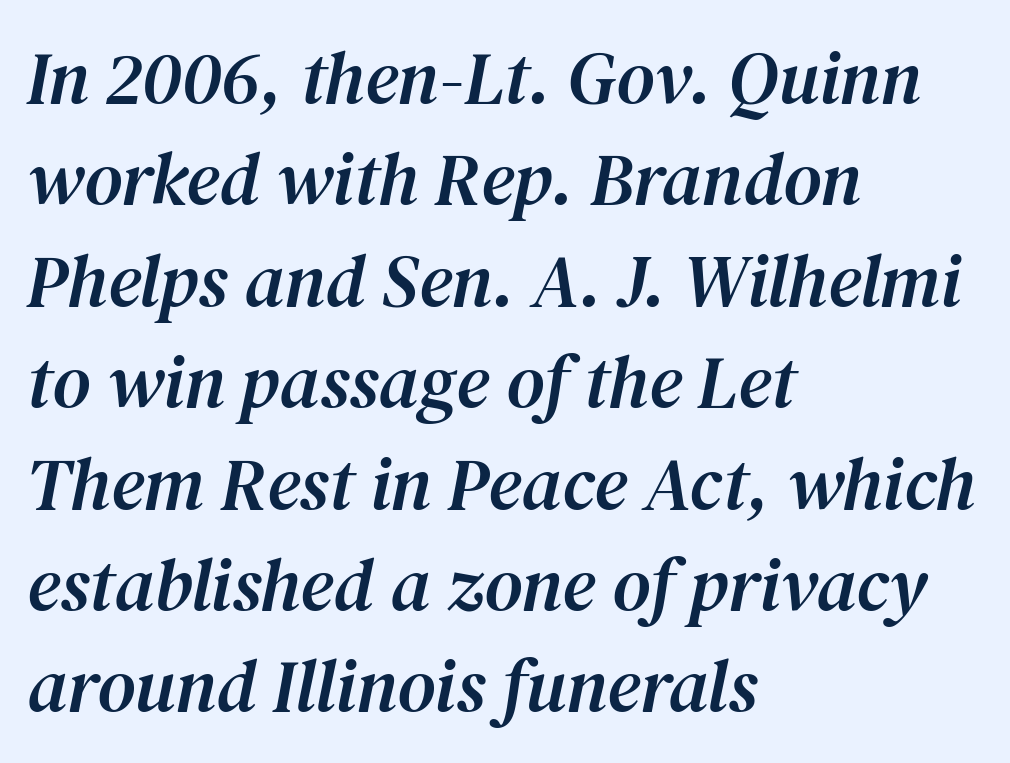
Q: Is the text italic (slanted)? A: Yes, it leans right by about 12 degrees.
Q: Is the typeface a serif or a sans-serif typeface? A: Serif.
Q: Is the text underlined? A: No.
Q: How is the paragraph aligned? A: Left-aligned.
Q: Is the spacing between letters normal or unusually wide? A: Normal.
Q: Is the spacing between lines tight, normal or loose? A: Normal.
Q: Width (condensed, normal, or wide)? A: Normal.
Q: Stroke contrast? A: Medium.
Q: x-height? A: Medium.
Q: Monospaced? A: No.
